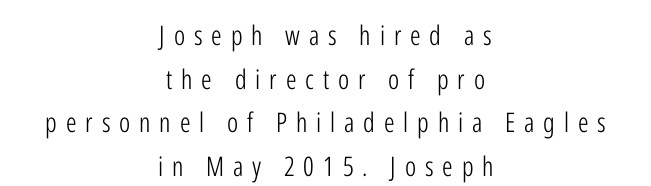
The image shows 27 px text type, upright; set centered, normal line spacing (1.62x), unusually wide letter spacing (+0.33 em), not underlined.
